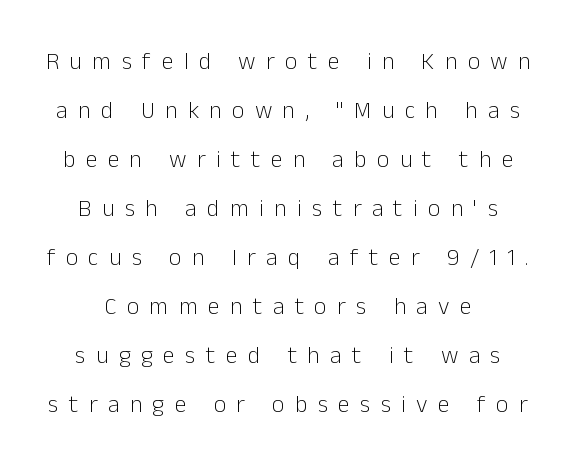
{"italic": "no", "bold": "no", "underline": "no", "line_spacing": "loose", "line_spacing_ratio": 2.04, "letter_spacing": "wide", "letter_spacing_em": 0.43, "glyph_px": 24}
